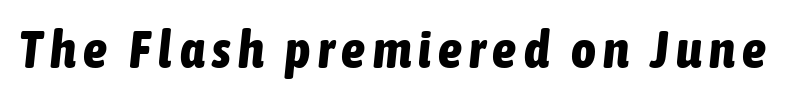
The image shows 53 px bold, condensed type, italic (leaning right); set not underlined; low stroke contrast and a medium x-height.
